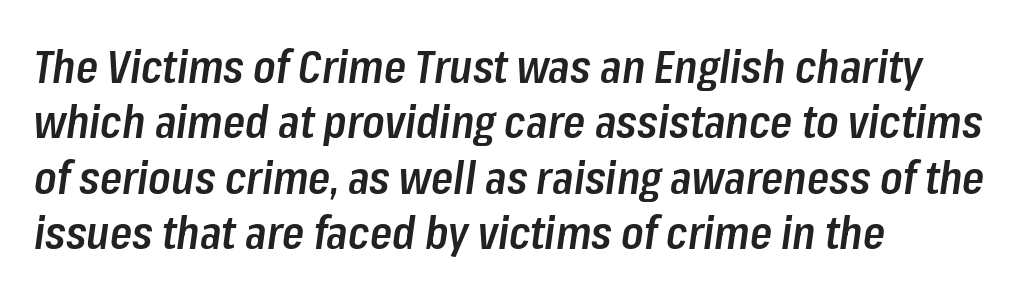
Q: Is the text bold? A: Semi-bold.
Q: Is the text italic (slanted)? A: Yes, it leans right by about 8 degrees.
Q: Is the text underlined? A: No.
Q: How is the paragraph aligned? A: Left-aligned.
Q: Is the spacing between letters normal or unusually wide? A: Normal.
Q: Width (condensed, normal, or wide)? A: Condensed.
Q: Stroke contrast? A: Low.
Q: x-height? A: Medium.
Q: Monospaced? A: No.
